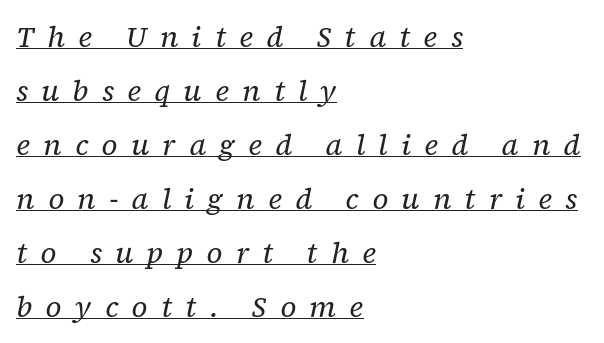
{"serif": "yes", "italic": "yes", "lean": "right", "slant_degrees": 12, "bold": "no", "weight": "regular", "width": "normal", "stroke_contrast": "low", "x_height": "medium", "monospaced": "no", "underline": "yes", "align": "left", "line_spacing_ratio": 1.86, "letter_spacing": "wide", "letter_spacing_em": 0.46, "glyph_px": 29}
